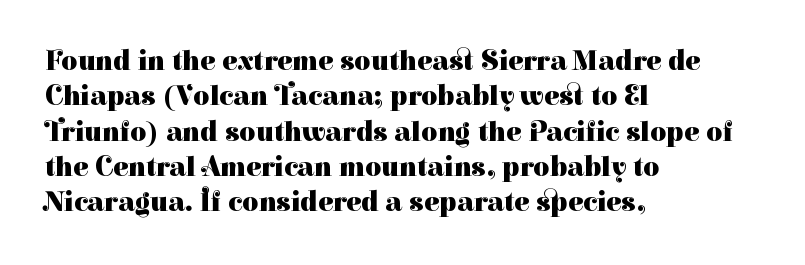
One-word summary of the alignment: left. You can tell from the footed stems that serif type was used. The type sits square on the baseline with zero lean. In terms of letterspacing, this is plain default setting. Looks like regular typesetting: each glyph gets only the width it needs.
